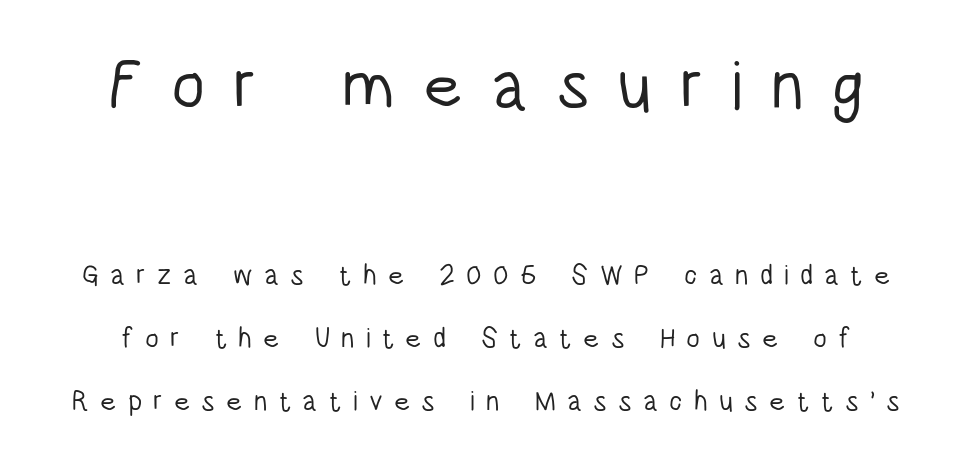
The image shows 69 px light, condensed sans-serif type, upright; set loose line spacing (2.25x), unusually wide letter spacing (+0.4 em), not underlined; the first (top) block is 2.46x larger; low stroke contrast and a large x-height.
